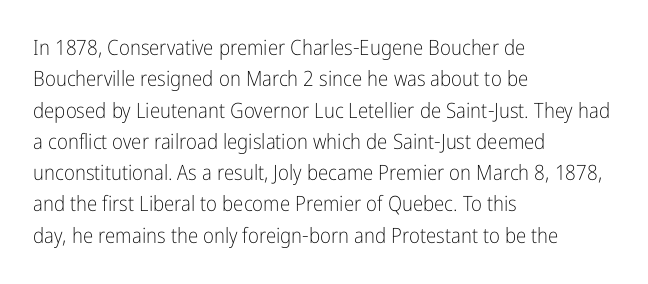
The image shows 21 px text type, upright; set left-aligned, normal line spacing (1.49x), normal letter spacing, not underlined.
